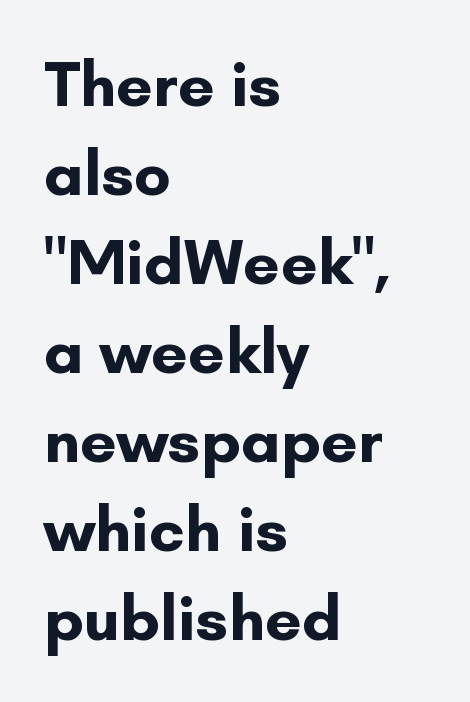
Q: Is the text bold? A: Yes.
Q: Is the text italic (slanted)? A: No, it is upright.
Q: Is the typeface a serif or a sans-serif typeface? A: Sans-serif.
Q: Is the text underlined? A: No.
Q: How is the paragraph aligned? A: Left-aligned.
Q: Is the spacing between letters normal or unusually wide? A: Normal.
Q: Is the spacing between lines tight, normal or loose? A: Normal.
Q: Width (condensed, normal, or wide)? A: Normal.
Q: Stroke contrast? A: Low.
Q: x-height? A: Small.
Q: Monospaced? A: No.
